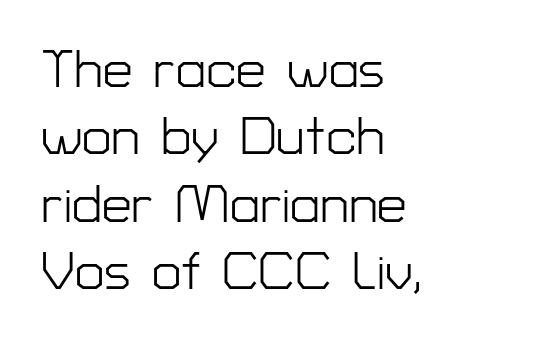
Q: Is the text bold? A: No.
Q: Is the text italic (slanted)? A: No, it is upright.
Q: Is the typeface a serif or a sans-serif typeface? A: Sans-serif.
Q: Is the text underlined? A: No.
Q: How is the paragraph aligned? A: Left-aligned.
Q: Is the spacing between letters normal or unusually wide? A: Normal.
Q: Is the spacing between lines tight, normal or loose? A: Normal.
Q: Width (condensed, normal, or wide)? A: Normal.
Q: Stroke contrast? A: Low.
Q: x-height? A: Medium.
Q: Monospaced? A: No.
